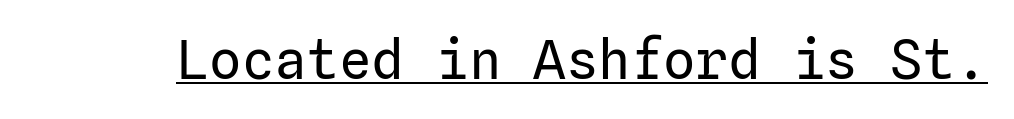
Q: Is the text bold? A: No.
Q: Is the text italic (slanted)? A: No, it is upright.
Q: Is the typeface a serif or a sans-serif typeface? A: Sans-serif.
Q: Is the text underlined? A: Yes.
Q: Is the spacing between letters normal or unusually wide? A: Normal.
Q: Width (condensed, normal, or wide)? A: Normal.
Q: Stroke contrast? A: Low.
Q: x-height? A: Medium.
